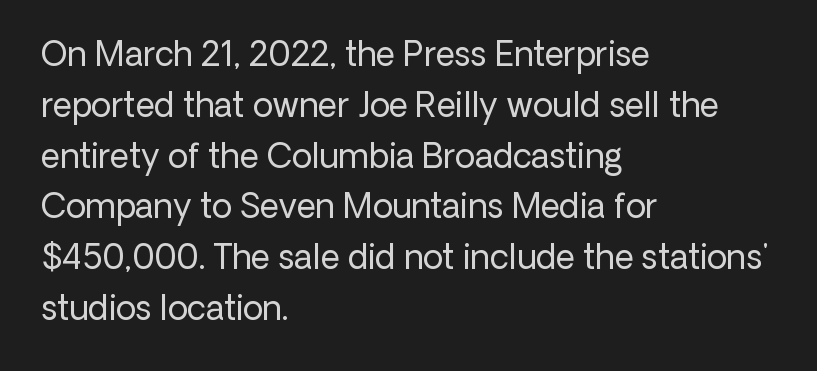
{"serif": "no", "italic": "no", "bold": "no", "weight": "regular", "width": "normal", "stroke_contrast": "low", "x_height": "medium", "monospaced": "no", "underline": "no", "align": "left", "line_spacing": "normal", "line_spacing_ratio": 1.54, "letter_spacing": "normal", "letter_spacing_em": 0.0, "glyph_px": 33}
